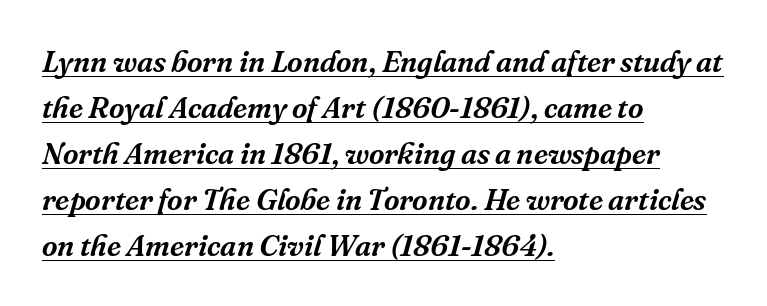
The passage shown is typed in a proportional face where columns would drift. The paragraph shown leans on its left margin. Short note: letters normally spaced. A typographer would call this underscored text. The lettering tilts uniformly, giving the passage an italic look.
